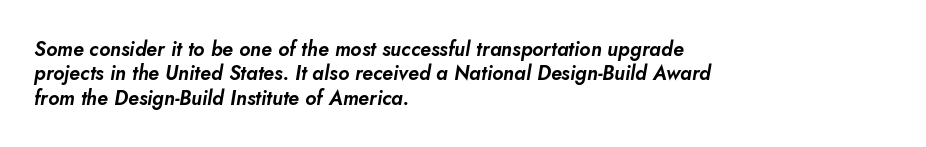
{"italic": "yes", "lean": "right", "slant_degrees": 5, "underline": "no", "align": "left", "line_spacing_ratio": 1.22, "letter_spacing": "normal", "letter_spacing_em": 0.0, "glyph_px": 20}
